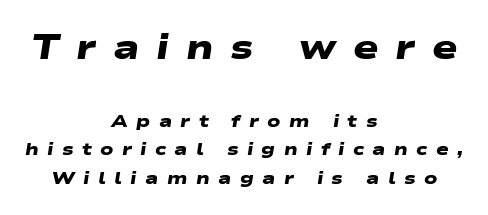
This rendering widens character spacing well past its baseline value. In terms of weight, the rendering is a true, heavy bold. The setting favours the middle, as headings and verse often do. Character widths vary here, with narrow letters taking less room than wide ones. Each letter's strokes conclude bluntly, with no projecting serifs.
